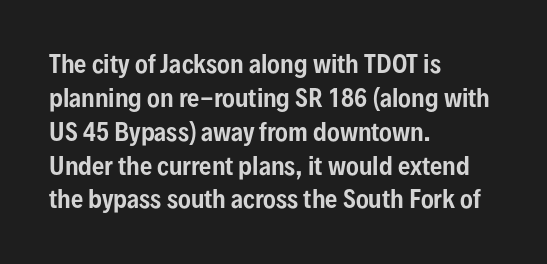
{"italic": "no", "underline": "no", "align": "left", "line_spacing": "normal", "line_spacing_ratio": 1.41, "letter_spacing": "normal", "letter_spacing_em": 0.0, "glyph_px": 24}
